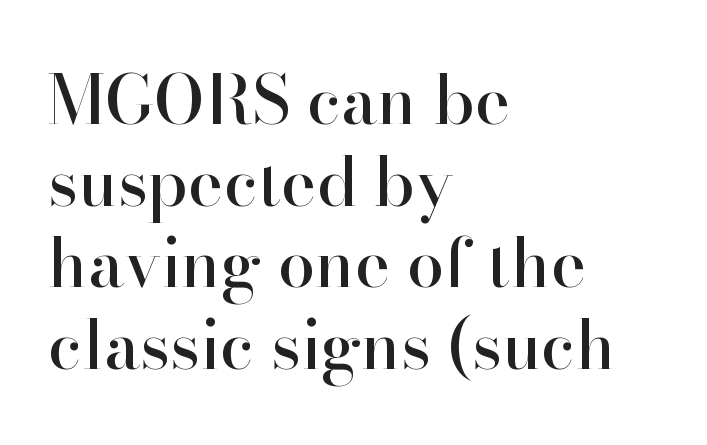
The image shows 67 px serif type, upright; set left-aligned, line spacing 1.22x, normal letter spacing, not underlined; high stroke contrast and a small x-height.
